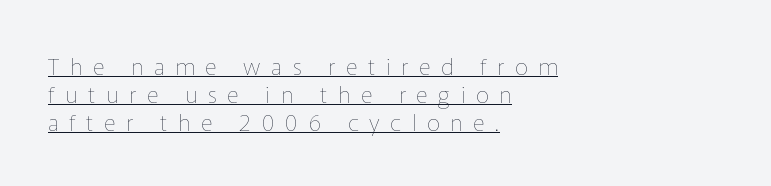
Leftover space on each line is placed entirely after the last word. Each stroke keeps to a modest, everyday thickness or less. Somebody hit Ctrl+U on this one — the words are underlined. This is roman type, the default non-slanted kind. Observe the wide spacing: letters keep a clear distance from each other.
